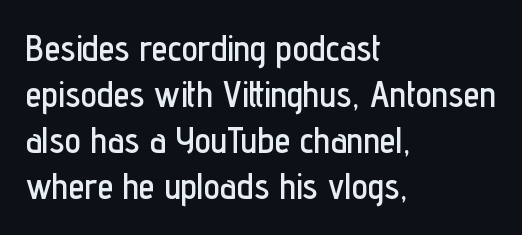
The image shows 36 px condensed sans-serif type, upright; set left-aligned, normal line spacing (1.28x), normal letter spacing, not underlined; low stroke contrast and a medium x-height.
